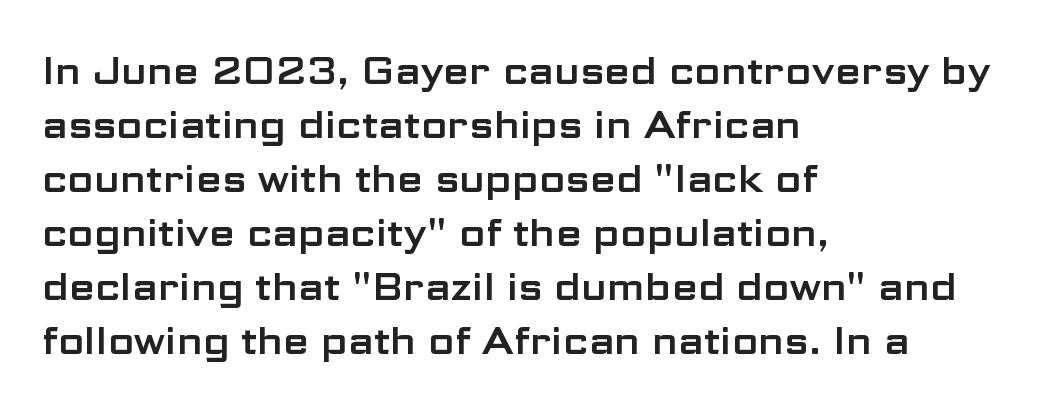
{"serif": "no", "italic": "no", "width": "wide", "stroke_contrast": "low", "x_height": "medium", "monospaced": "no", "underline": "no", "align": "left", "line_spacing": "normal", "line_spacing_ratio": 1.42, "letter_spacing": "normal", "letter_spacing_em": 0.0, "glyph_px": 38}
